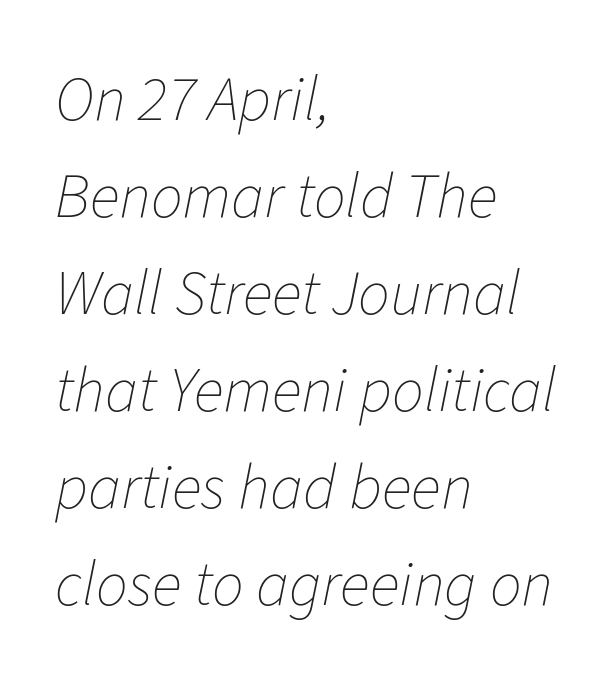
The image shows 63 px thin type, italic (leaning right); set left-aligned, normal line spacing (1.54x), normal letter spacing, not underlined; low stroke contrast and a medium x-height.
